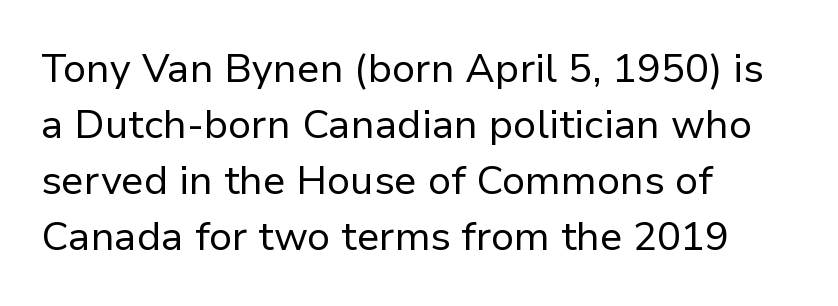
{"serif": "no", "italic": "no", "bold": "no", "weight": "regular", "width": "normal", "stroke_contrast": "low", "x_height": "medium", "monospaced": "no", "underline": "no", "align": "left", "line_spacing": "normal", "line_spacing_ratio": 1.4, "letter_spacing": "normal", "letter_spacing_em": 0.0, "glyph_px": 40}
